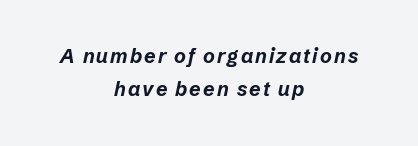
{"italic": "yes", "lean": "right", "slant_degrees": 12, "bold": "yes", "underline": "no", "align": "center", "line_spacing": "normal", "line_spacing_ratio": 1.66, "glyph_px": 20}
